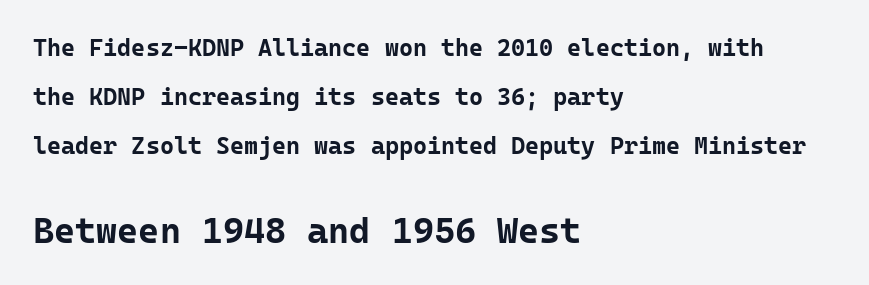
The image shows 36 px bold sans-serif type, upright, monospaced; set left-aligned, loose line spacing (2.04x), normal letter spacing, not underlined; the second (bottom) block is 1.5x larger; low stroke contrast and a medium x-height.
